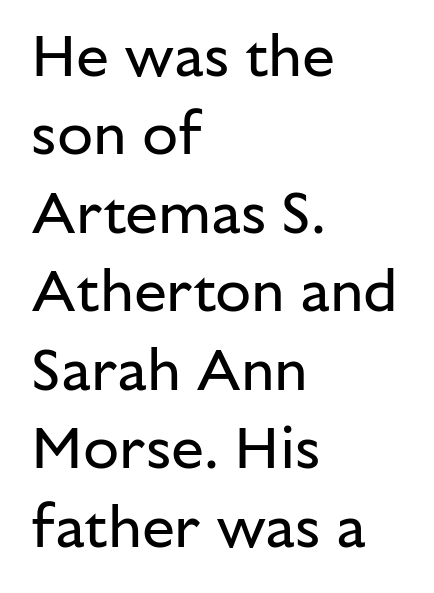
The image shows 59 px regular-weight sans-serif type, upright; set left-aligned, normal line spacing (1.33x), normal letter spacing, not underlined; low stroke contrast and a medium x-height.
